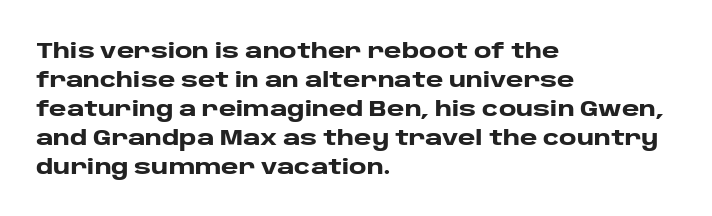
Q: Is the text bold? A: Yes.
Q: Is the text italic (slanted)? A: No, it is upright.
Q: Is the text underlined? A: No.
Q: How is the paragraph aligned? A: Left-aligned.
Q: Is the spacing between letters normal or unusually wide? A: Normal.
Q: Is the spacing between lines tight, normal or loose? A: Normal.
